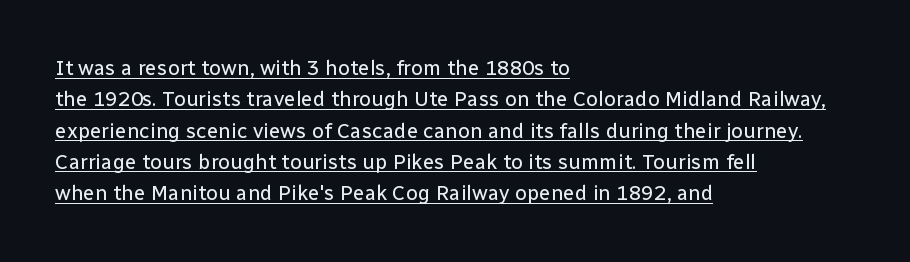
Q: Is the text bold? A: No.
Q: Is the text italic (slanted)? A: No, it is upright.
Q: Is the text underlined? A: Yes.
Q: How is the paragraph aligned? A: Left-aligned.
Q: Is the spacing between letters normal or unusually wide? A: Normal.
Q: Is the spacing between lines tight, normal or loose? A: Normal.
